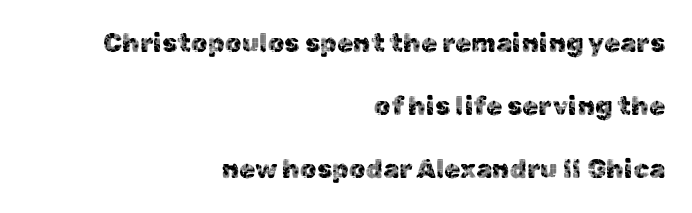
{"italic": "no", "underline": "no", "align": "right", "line_spacing": "loose", "line_spacing_ratio": 2.43, "letter_spacing": "normal", "letter_spacing_em": 0.0, "glyph_px": 26}
